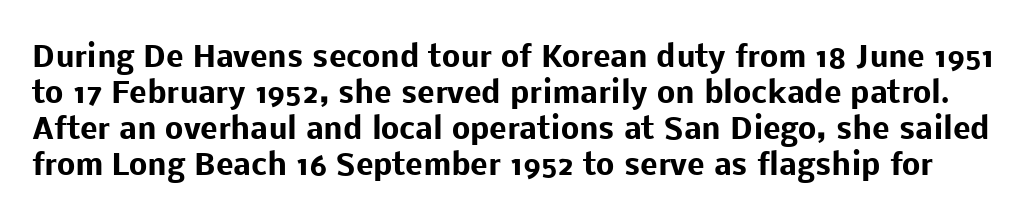
{"serif": "no", "italic": "no", "bold": "yes", "weight": "heavy", "width": "normal", "stroke_contrast": "low", "x_height": "medium", "monospaced": "no", "underline": "no", "line_spacing_ratio": 1.24, "letter_spacing": "normal", "letter_spacing_em": 0.0, "glyph_px": 29}
